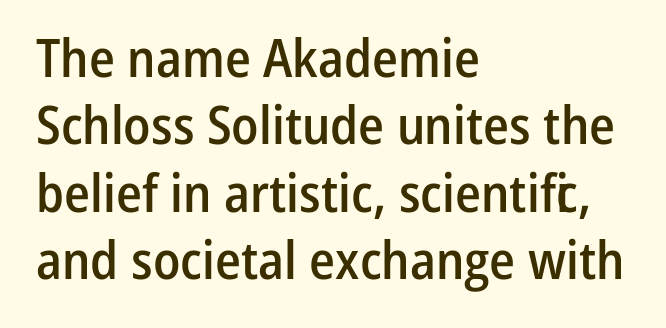
Clear beneath every line of the passage. Does the lettering tilt? It doesn't — this is upright. Reading down the column, the eye jumps a familiar distance to each next line. Nothing sits at the stroke ends, so this counts as sans-serif. Does the weight exceed regular? Yes, but only to semibold.
